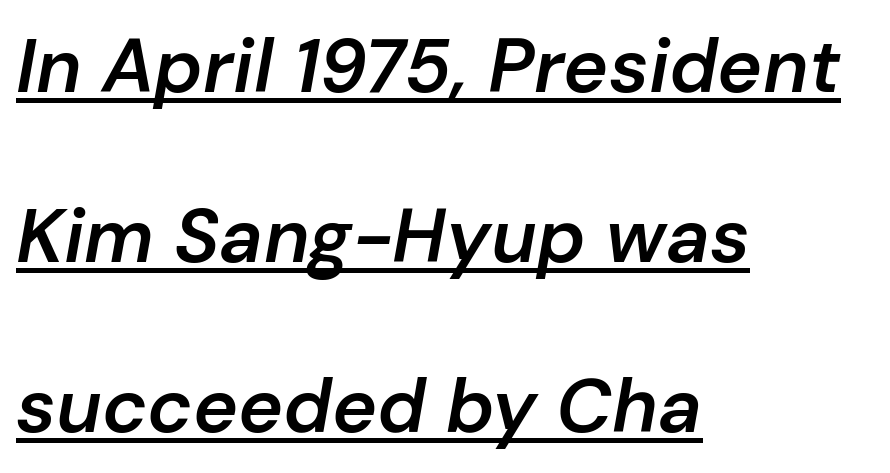
Q: Is the text bold? A: Semi-bold.
Q: Is the text italic (slanted)? A: Yes, it leans right by about 10 degrees.
Q: Is the text underlined? A: Yes.
Q: How is the paragraph aligned? A: Left-aligned.
Q: Is the spacing between letters normal or unusually wide? A: Normal.
Q: Is the spacing between lines tight, normal or loose? A: Loose.
Q: Width (condensed, normal, or wide)? A: Normal.
Q: Stroke contrast? A: Low.
Q: x-height? A: Medium.
Q: Monospaced? A: No.
